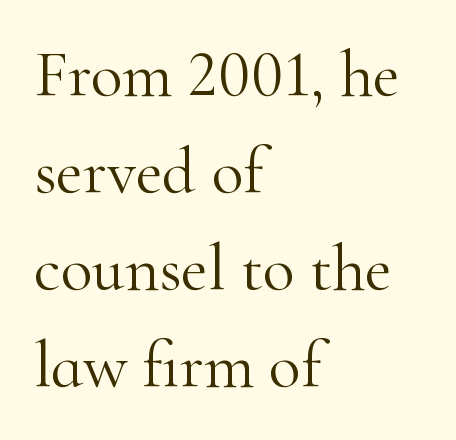
Old-style or modern, the face here clearly has serifs. A quiet, ordinary-to-light weight characterises the typeface. Varying glyph widths throughout — classic text-font behaviour. Observe the ordinary spacing: letters are neighbours, not strangers. The area under the type is left untouched.
